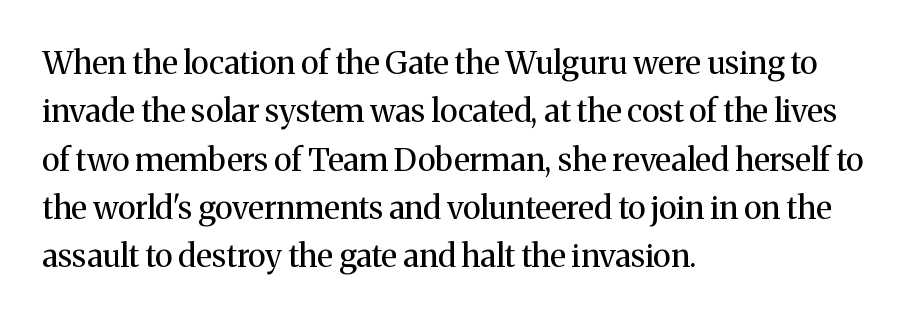
The characters are drawn with everyday or finer stroke widths. To sum up the face: it has serifs. This sample uses an upright cut, with every glyph sitting square on the baseline. Each word holds together tightly as a unit, with standard inter-letter gaps.
